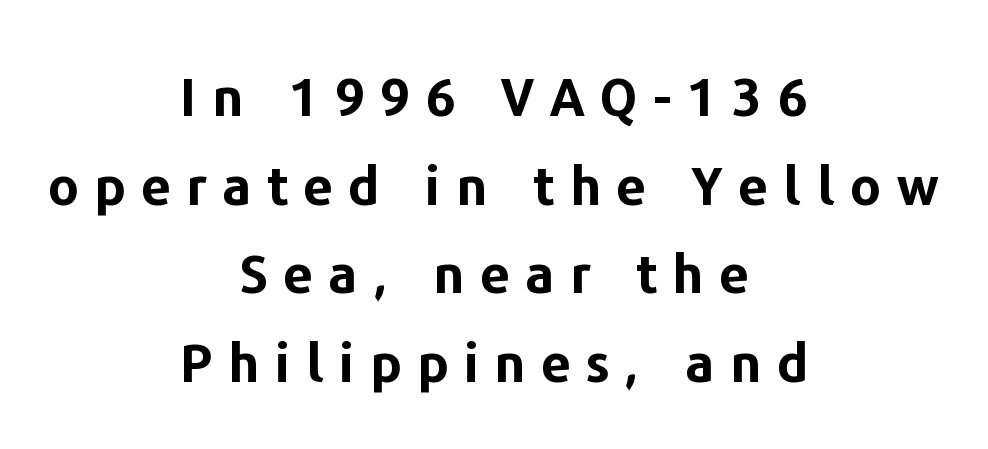
The passage shown is emphatically bold. Students, note that the glyphs here are deliberately spaced far apart. Each line is balanced around a shared central axis. This is roman type, the default non-slanted kind. Each letter keeps its own natural width here, so spacing adapts to shape.
